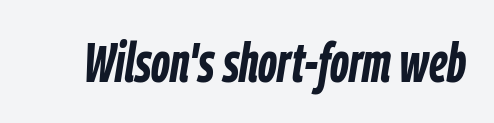
Q: Is the text bold? A: Yes.
Q: Is the text italic (slanted)? A: Yes, it leans right by about 9 degrees.
Q: Is the text underlined? A: No.
Q: Is the spacing between letters normal or unusually wide? A: Normal.
Q: Width (condensed, normal, or wide)? A: Condensed.
Q: Stroke contrast? A: Low.
Q: x-height? A: Medium.
Q: Monospaced? A: No.
